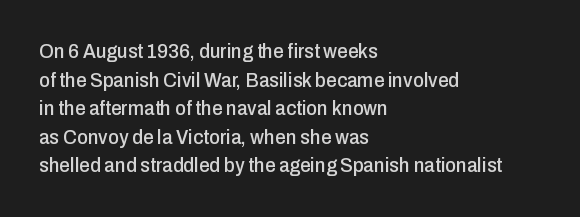
The image shows 21 px text type, upright; set left-aligned, normal line spacing (1.36x), normal letter spacing, not underlined.
